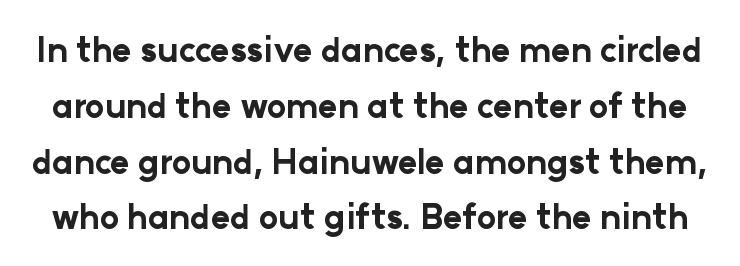
{"serif": "no", "italic": "no", "bold": "yes", "weight": "bold", "width": "normal", "stroke_contrast": "low", "x_height": "medium", "monospaced": "no", "underline": "no", "line_spacing": "normal", "line_spacing_ratio": 1.69, "letter_spacing": "normal", "letter_spacing_em": 0.0, "glyph_px": 33}
